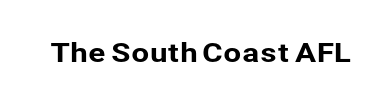
Q: Is the text italic (slanted)? A: No, it is upright.
Q: Is the text underlined? A: No.
Q: Is the spacing between letters normal or unusually wide? A: Normal.
